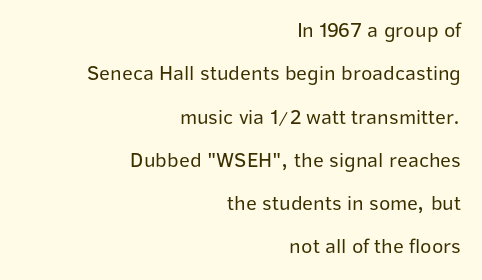
Q: Is the text bold? A: No.
Q: Is the text italic (slanted)? A: No, it is upright.
Q: Is the text underlined? A: No.
Q: How is the paragraph aligned? A: Right-aligned.
Q: Is the spacing between letters normal or unusually wide? A: Normal.
Q: Is the spacing between lines tight, normal or loose? A: Loose.
